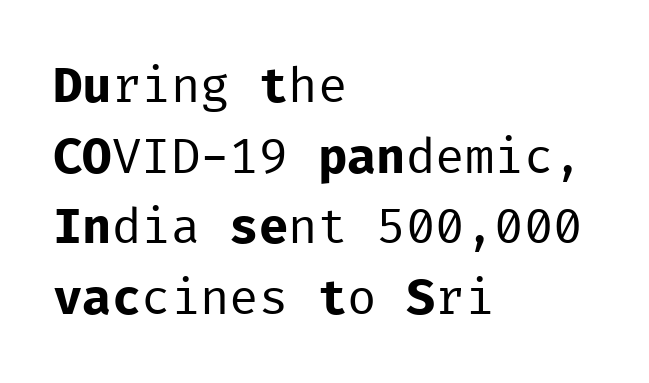
Descender tails drop into unmarked territory. Normally led — the rows are evenly, conventionally spaced. Is this a sans? Yes — the strokes have no serifs. The passage shown is typed in a monospace face where columns stay perfectly aligned. Compared with typical body copy, the letter spacing here is the same.
